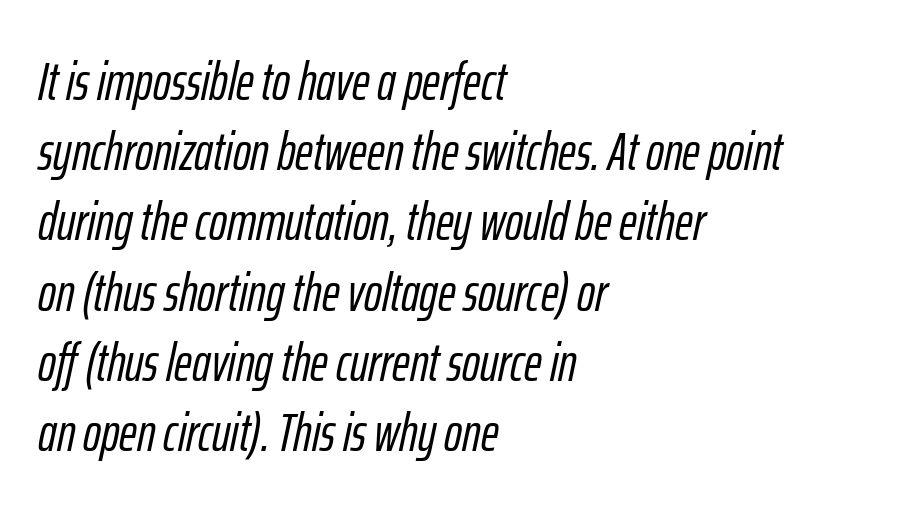
{"italic": "yes", "lean": "right", "slant_degrees": 12, "width": "condensed", "stroke_contrast": "low", "x_height": "medium", "monospaced": "no", "underline": "no", "align": "left", "line_spacing": "normal", "line_spacing_ratio": 1.3, "letter_spacing": "normal", "letter_spacing_em": 0.0, "glyph_px": 54}
